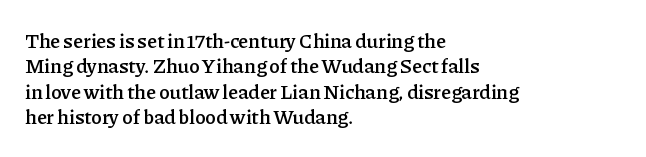
The image shows 20 px text type, upright; set left-aligned, normal line spacing (1.27x), normal letter spacing, not underlined.
